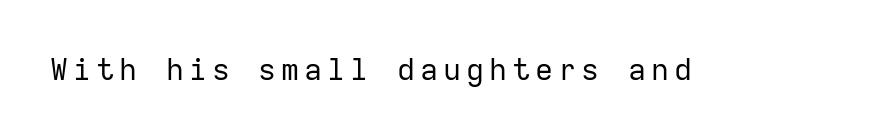
Looks like terminal output: every glyph gets an equal slot. Quick note: underline off. This is roman type, the default non-slanted kind. Nope, no serifs anywhere on these letters. The weight would be labelled regular, book, light, or lighter still.
